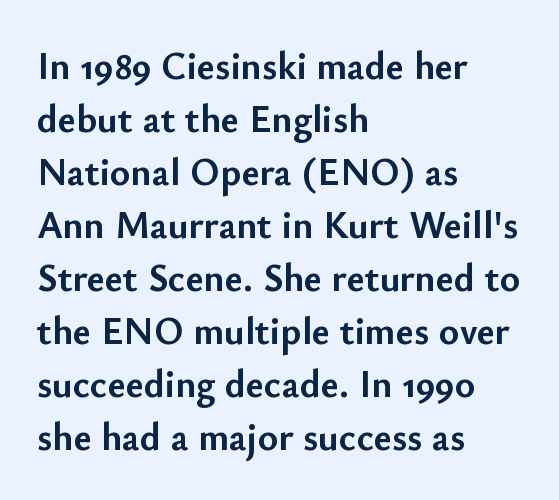
Each letter's strokes conclude bluntly, with no projecting serifs. Caption: multi-line text, flush left, ragged right. Is the letter spacing exaggerated? No — it looks like the ordinary default. Glance below the letters and you will spot only blank space. The sample has been set heavy, in full bold. Unlike italic type, these characters show no tilt at all.
